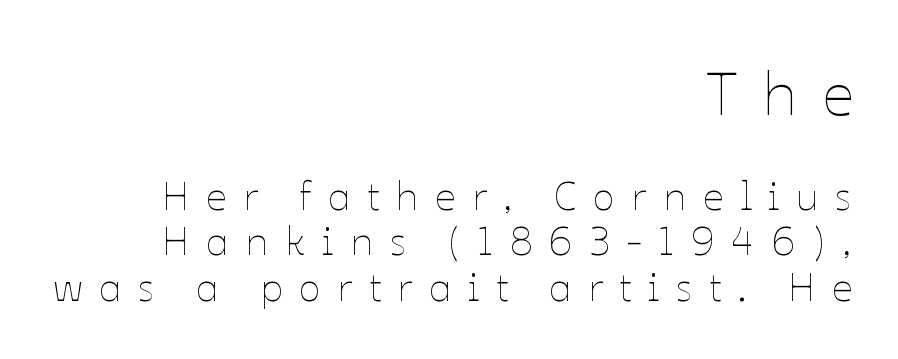
Q: Is the text bold? A: No.
Q: Is the text italic (slanted)? A: No, it is upright.
Q: Is the text underlined? A: No.
Q: How is the paragraph aligned? A: Right-aligned.
Q: Is the spacing between letters normal or unusually wide? A: Unusually wide.
Q: Is the spacing between lines tight, normal or loose? A: Tight.
Q: Which block of text is set in a larger size, the first (top) or the second (bottom)? A: The first (top) one.
Q: Width (condensed, normal, or wide)? A: Normal.
Q: Stroke contrast? A: Low.
Q: x-height? A: Medium.
Q: Monospaced? A: No.
